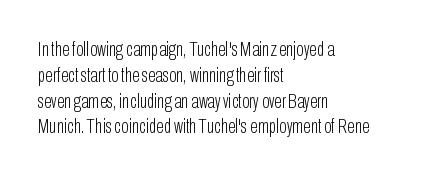
Q: Is the text bold? A: No.
Q: Is the text italic (slanted)? A: No, it is upright.
Q: Is the text underlined? A: No.
Q: How is the paragraph aligned? A: Left-aligned.
Q: Is the spacing between letters normal or unusually wide? A: Normal.
Q: Is the spacing between lines tight, normal or loose? A: Normal.
